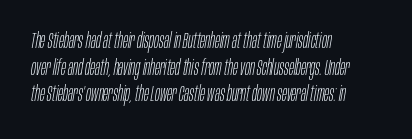
{"italic": "yes", "lean": "right", "slant_degrees": 10, "bold": "no", "underline": "no", "align": "left", "line_spacing": "normal", "line_spacing_ratio": 1.27, "letter_spacing": "normal", "letter_spacing_em": 0.0, "glyph_px": 21}
